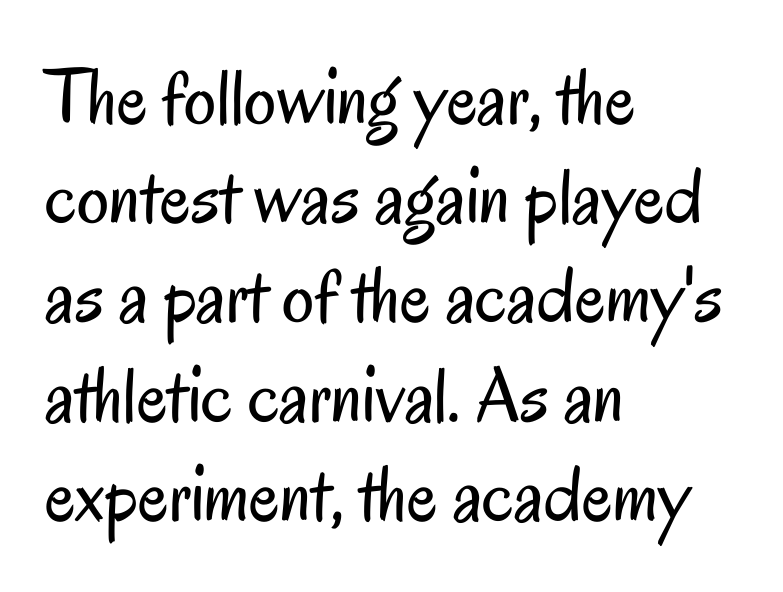
The type is set solid horizontally, with unmodified tracking. The glyphs in this specimen are sans serif. Notice how the stems are strictly vertical — no italics here. The setting favours the left margin, as ordinary paragraphs usually do.
